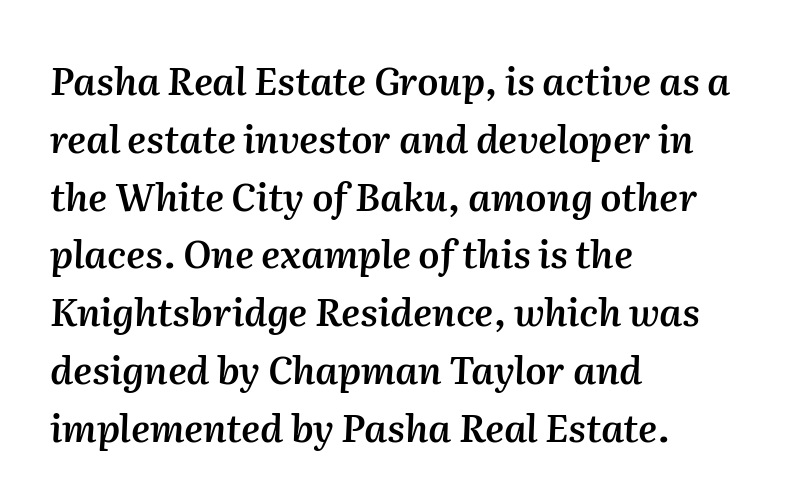
{"italic": "yes", "lean": "right", "slant_degrees": 2, "bold": "semi", "weight": "semibold", "width": "normal", "stroke_contrast": "medium", "x_height": "medium", "monospaced": "no", "underline": "no", "align": "left", "line_spacing": "normal", "line_spacing_ratio": 1.52, "letter_spacing": "normal", "letter_spacing_em": 0.0, "glyph_px": 38}
